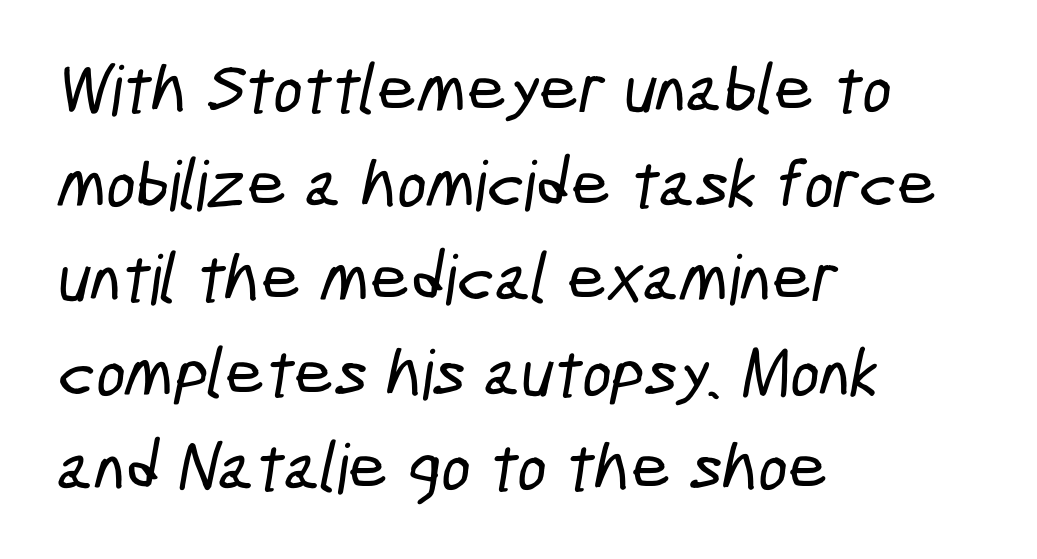
Vertical spacing — default. The rendering anchors every line to the left-hand side. Students, note that the glyphs here touch the page at normal intervals. Is this a fixed-width face? No — the glyphs have proportional, varying widths. The area under the type is left untouched.
